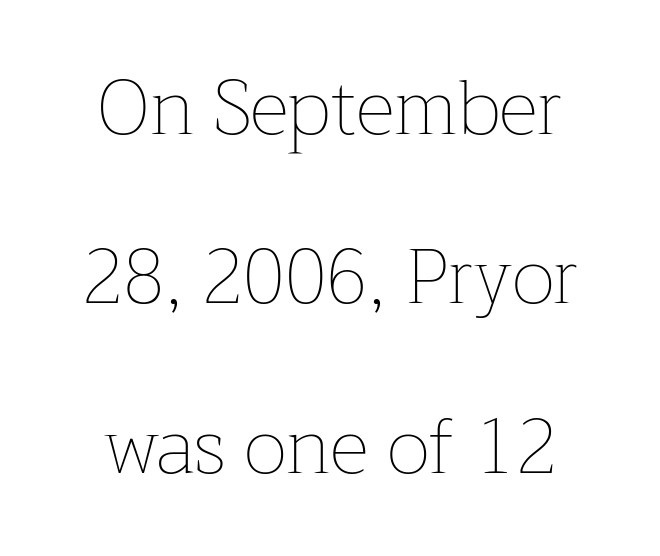
{"italic": "no", "bold": "no", "weight": "thin", "width": "normal", "stroke_contrast": "low", "x_height": "medium", "monospaced": "no", "underline": "no", "align": "center", "line_spacing": "loose", "line_spacing_ratio": 2.23, "letter_spacing": "normal", "letter_spacing_em": 0.0, "glyph_px": 76}
